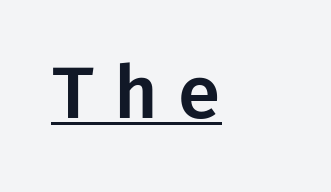
Q: Is the text italic (slanted)? A: No, it is upright.
Q: Is the typeface a serif or a sans-serif typeface? A: Sans-serif.
Q: Is the text underlined? A: Yes.
Q: How is the paragraph aligned? A: Left-aligned.
Q: Is the spacing between letters normal or unusually wide? A: Unusually wide.
Q: Width (condensed, normal, or wide)? A: Normal.
Q: Stroke contrast? A: Low.
Q: x-height? A: Medium.
